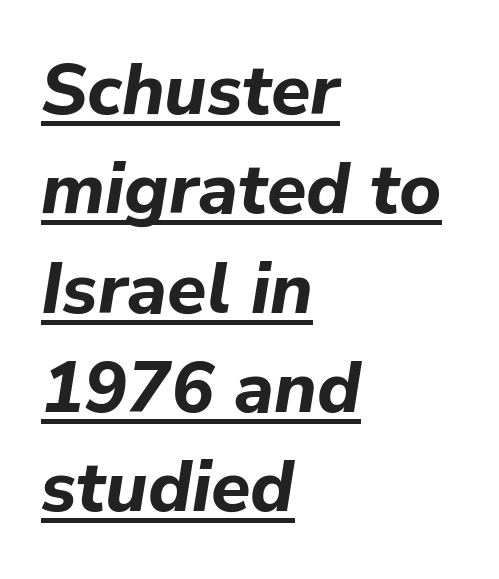
The lines are quadded left. Varying glyph widths throughout — classic text-font behaviour. This rendering features underlined lettering. The characters look thick and weighty, a clear bold. Regular leading. There's an unmistakable incline to the writing here.
